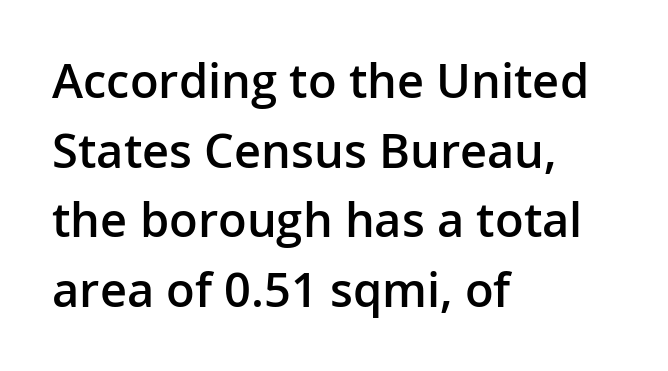
{"serif": "no", "italic": "no", "bold": "semi", "weight": "semibold", "width": "normal", "stroke_contrast": "low", "x_height": "medium", "monospaced": "no", "underline": "no", "align": "left", "line_spacing": "normal", "line_spacing_ratio": 1.48, "letter_spacing": "normal", "letter_spacing_em": 0.0, "glyph_px": 47}
